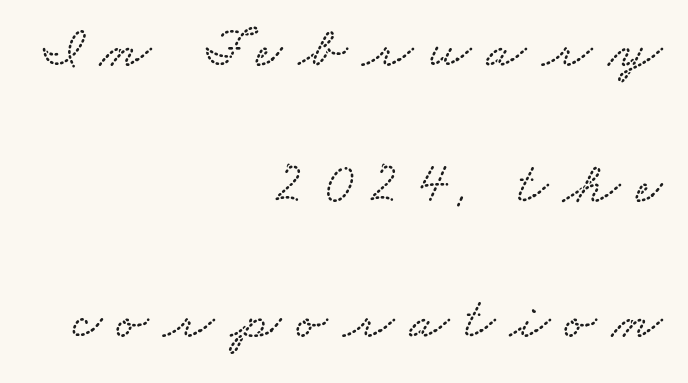
The image shows 58 px wide type; set right-aligned, loose line spacing (2.34x), unusually wide letter spacing (+0.27 em), not underlined; low stroke contrast and a small x-height.
